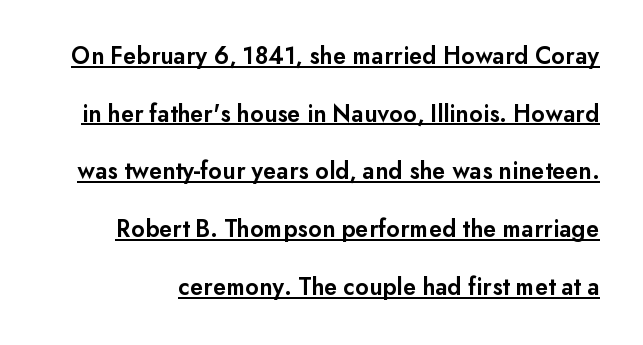
{"italic": "no", "bold": "semi", "underline": "yes", "line_spacing": "loose", "line_spacing_ratio": 2.31, "letter_spacing": "normal", "letter_spacing_em": 0.0, "glyph_px": 25}
